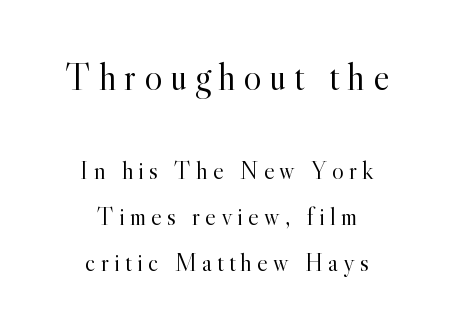
Q: Is the text bold? A: No.
Q: Is the text italic (slanted)? A: No, it is upright.
Q: Is the typeface a serif or a sans-serif typeface? A: Serif.
Q: Is the text underlined? A: No.
Q: How is the paragraph aligned? A: Centered.
Q: Is the spacing between letters normal or unusually wide? A: Unusually wide.
Q: Which block of text is set in a larger size, the first (top) or the second (bottom)? A: The first (top) one.
Q: Width (condensed, normal, or wide)? A: Normal.
Q: x-height? A: Small.
Q: Monospaced? A: No.
